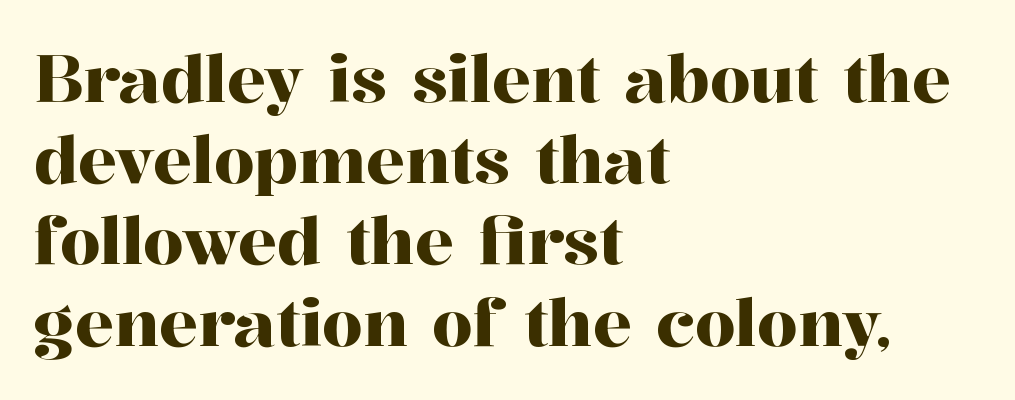
The image shows 65 px serif type, upright; set left-aligned, normal line spacing (1.25x), normal letter spacing, not underlined; high stroke contrast and a medium x-height.
